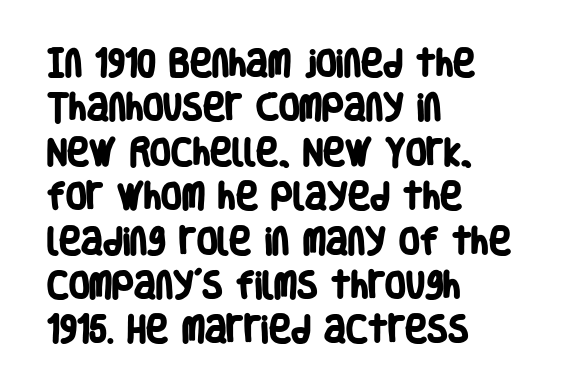
The image shows 30 px heavy, condensed sans-serif type; set left-aligned, normal line spacing (1.48x), normal letter spacing, not underlined; low stroke contrast and a large x-height.
